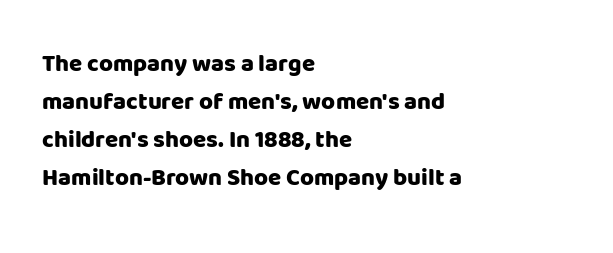
Any mark beneath the type? The region is blank. The letters stand upright; this is a roman face. The type is set solid horizontally, with unmodified tracking. Which margin do the lines hug? The left one — the right edge is uneven. The rendering uses a bold face; every stroke is thick and dark.
